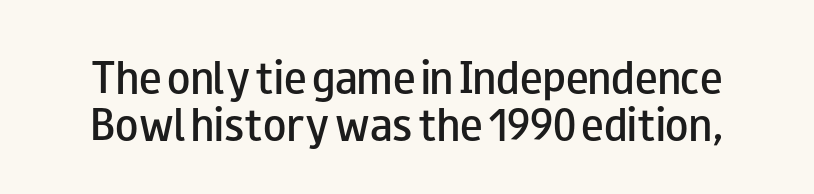
Q: Is the text bold? A: Semi-bold.
Q: Is the text italic (slanted)? A: No, it is upright.
Q: Is the typeface a serif or a sans-serif typeface? A: Sans-serif.
Q: Is the text underlined? A: No.
Q: Is the spacing between letters normal or unusually wide? A: Normal.
Q: Width (condensed, normal, or wide)? A: Wide.
Q: Stroke contrast? A: Low.
Q: x-height? A: Small.
Q: Monospaced? A: No.
